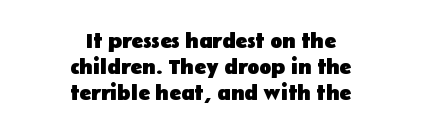
Q: Is the text bold? A: Yes.
Q: Is the text italic (slanted)? A: No, it is upright.
Q: Is the text underlined? A: No.
Q: How is the paragraph aligned? A: Centered.
Q: Is the spacing between letters normal or unusually wide? A: Normal.
